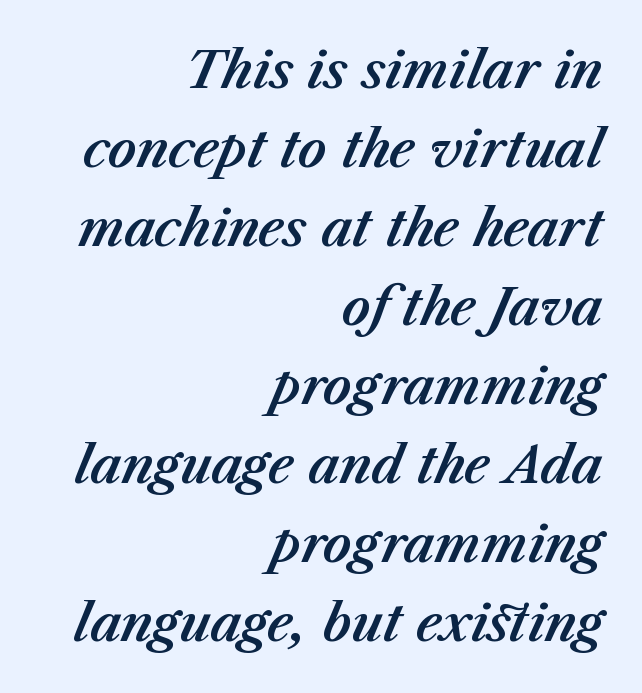
{"italic": "yes", "lean": "right", "slant_degrees": 23, "width": "normal", "stroke_contrast": "medium", "x_height": "medium", "monospaced": "no", "underline": "no", "align": "right", "line_spacing": "normal", "line_spacing_ratio": 1.58, "letter_spacing": "normal", "letter_spacing_em": 0.0, "glyph_px": 50}
